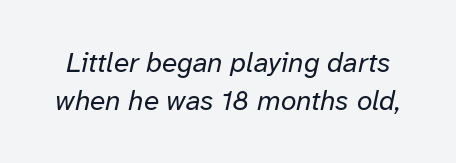
An italicized treatment has been applied to the whole sample. Descenders hang freely into open space. The rows are spaced the way most documents space them. Each letter keeps its own natural width here, so spacing adapts to shape.
